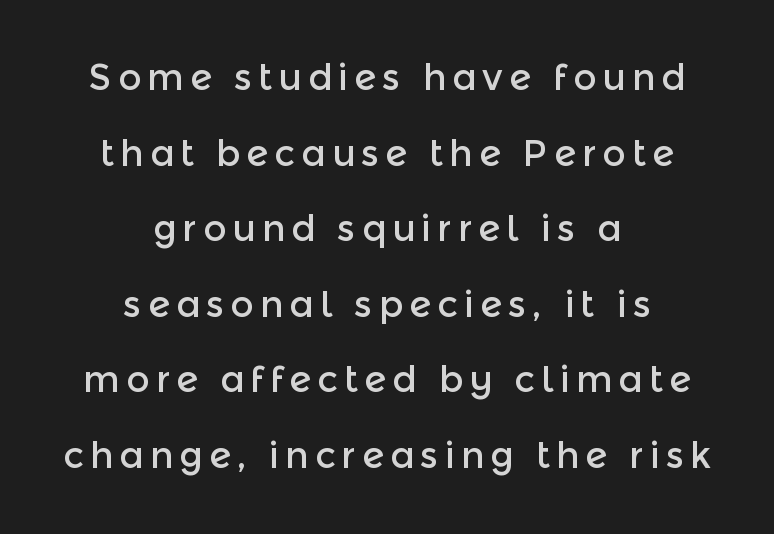
Where is the straight margin? There isn't one; the lines are centered. Has an underline been added? It has not. Character widths vary here, with narrow letters taking less room than wide ones. Letterform terminals end flat and unadorned throughout the passage. Horizontal bands of white between lines are thick stripes.
